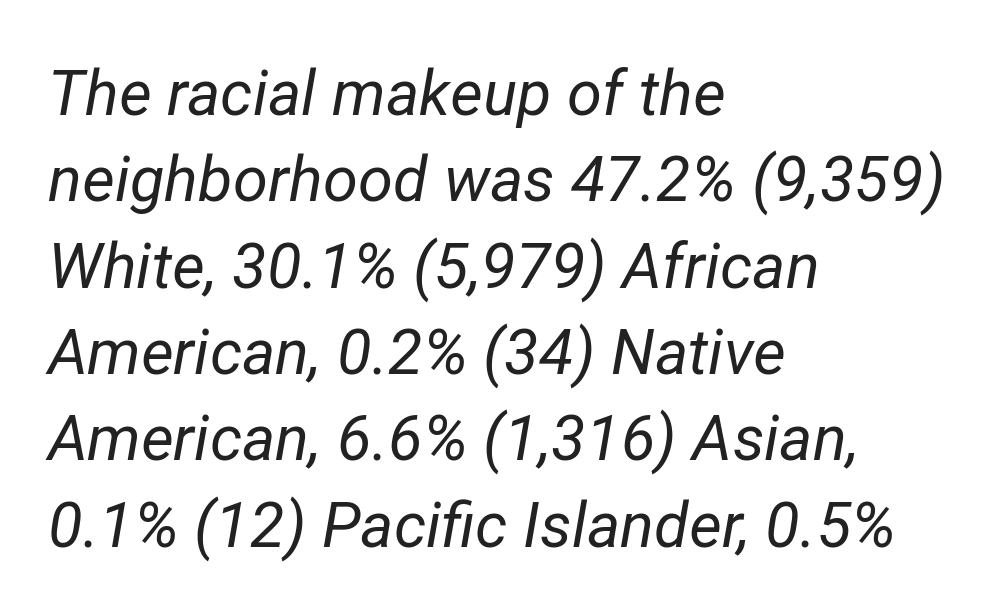
The image shows 63 px regular-weight type, italic (leaning right); set left-aligned, normal line spacing (1.37x), normal letter spacing, not underlined; low stroke contrast and a medium x-height.
